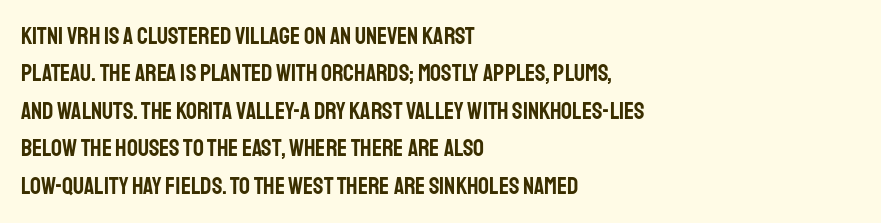
Q: Is the text italic (slanted)? A: No, it is upright.
Q: Is the text underlined? A: No.
Q: How is the paragraph aligned? A: Left-aligned.
Q: Is the spacing between letters normal or unusually wide? A: Normal.
Q: Is the spacing between lines tight, normal or loose? A: Normal.
